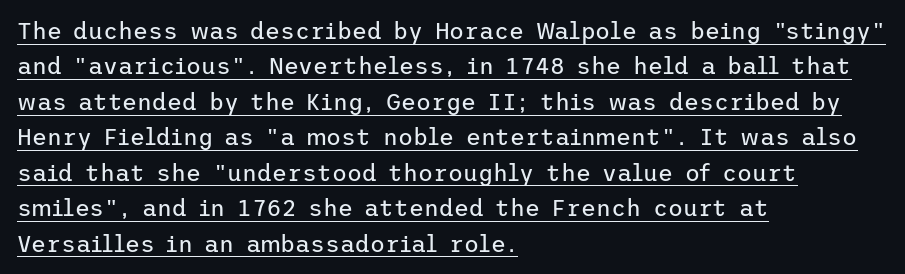
The image shows 23 px text type, upright; set left-aligned, normal line spacing (1.54x), normal letter spacing, underlined.
